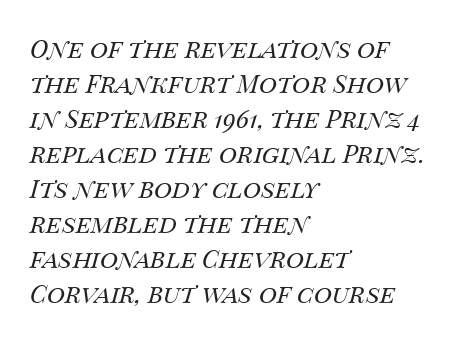
{"italic": "yes", "lean": "right", "slant_degrees": 14, "bold": "no", "underline": "no", "align": "left", "line_spacing": "normal", "line_spacing_ratio": 1.4, "letter_spacing": "normal", "letter_spacing_em": 0.0, "glyph_px": 25}
